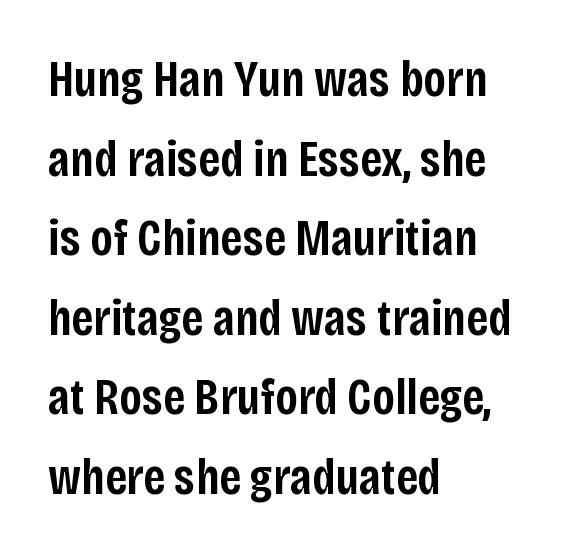
Q: Is the text bold? A: Semi-bold.
Q: Is the text italic (slanted)? A: No, it is upright.
Q: Is the typeface a serif or a sans-serif typeface? A: Sans-serif.
Q: Is the text underlined? A: No.
Q: How is the paragraph aligned? A: Left-aligned.
Q: Is the spacing between letters normal or unusually wide? A: Normal.
Q: Is the spacing between lines tight, normal or loose? A: Normal.
Q: Width (condensed, normal, or wide)? A: Condensed.
Q: Stroke contrast? A: Low.
Q: x-height? A: Large.
Q: Monospaced? A: No.
